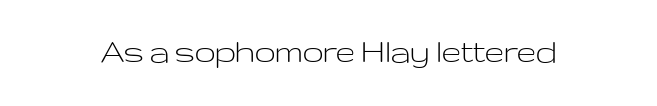
The image shows 37 px light, wide sans-serif type, upright; set normal letter spacing, not underlined; low stroke contrast and a medium x-height.
